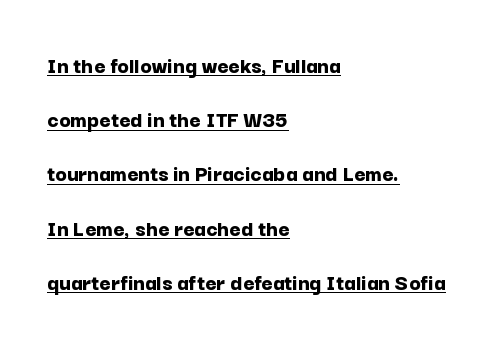
{"italic": "no", "bold": "yes", "underline": "yes", "align": "left", "line_spacing": "loose", "line_spacing_ratio": 2.26, "letter_spacing": "normal", "letter_spacing_em": 0.0, "glyph_px": 24}
